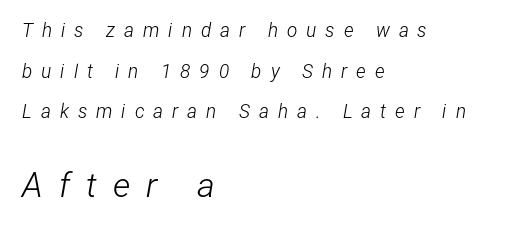
These lines are rendered in a variable-pitch font. Nothing heavy about these letters — not bold at all. Spacing between characters has been opened up far beyond the box default. Descender tails drop into unmarked territory. Note: smaller setting up top, larger setting below.
